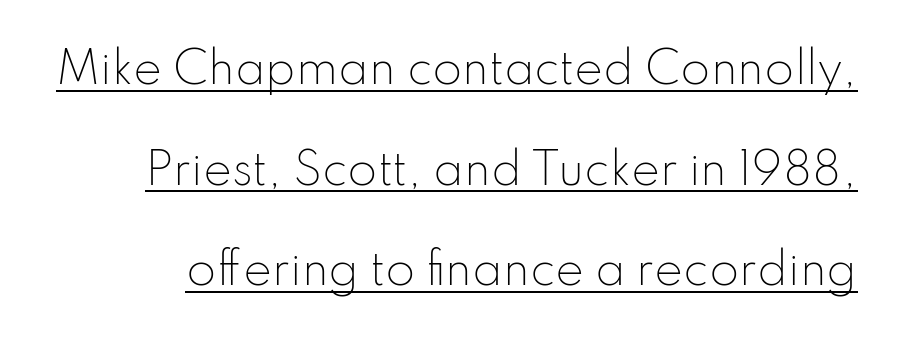
{"serif": "no", "italic": "no", "bold": "no", "weight": "light", "width": "normal", "stroke_contrast": "low", "x_height": "small", "monospaced": "no", "underline": "yes", "line_spacing": "loose", "line_spacing_ratio": 2.34, "letter_spacing": "normal", "letter_spacing_em": 0.0, "glyph_px": 43}
